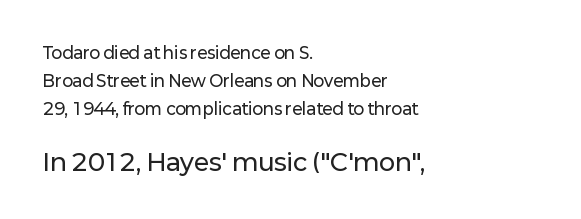
{"italic": "no", "underline": "no", "align": "left", "line_spacing_ratio": 1.76, "letter_spacing": "normal", "letter_spacing_em": 0.0, "larger_block": "second", "size_ratio": 1.5, "glyph_px": 24}
